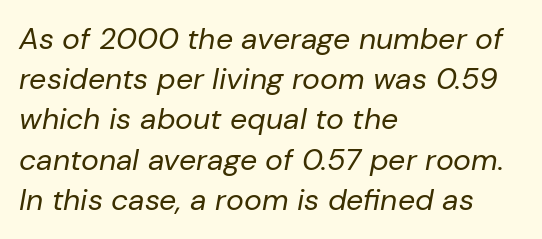
{"italic": "yes", "lean": "right", "slant_degrees": 10, "bold": "no", "weight": "regular", "width": "normal", "stroke_contrast": "low", "x_height": "medium", "monospaced": "no", "underline": "no", "align": "left", "line_spacing": "normal", "line_spacing_ratio": 1.34, "letter_spacing": "normal", "letter_spacing_em": 0.0, "glyph_px": 30}
